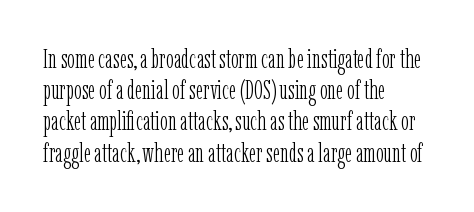
{"italic": "no", "bold": "no", "underline": "no", "align": "left", "line_spacing_ratio": 1.2, "letter_spacing": "normal", "letter_spacing_em": 0.0, "glyph_px": 26}
